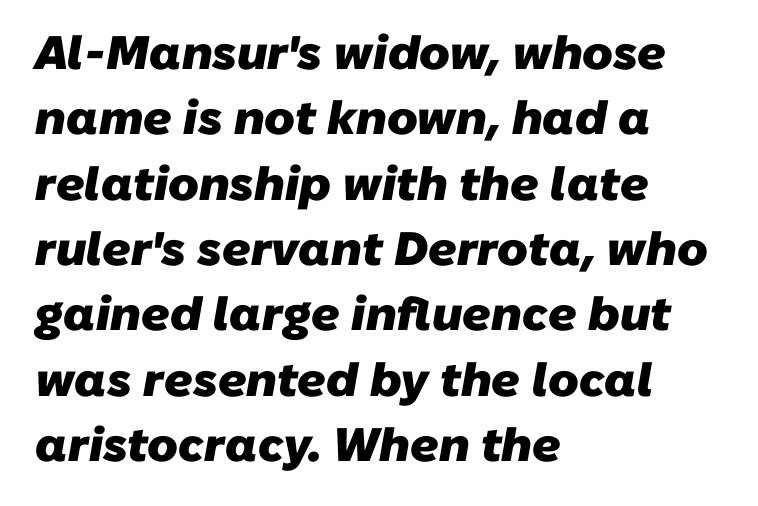
{"serif": "no", "bold": "yes", "weight": "heavy", "width": "normal", "stroke_contrast": "low", "x_height": "medium", "monospaced": "no", "underline": "no", "align": "left", "line_spacing": "normal", "line_spacing_ratio": 1.39, "letter_spacing": "normal", "letter_spacing_em": 0.0, "glyph_px": 47}
